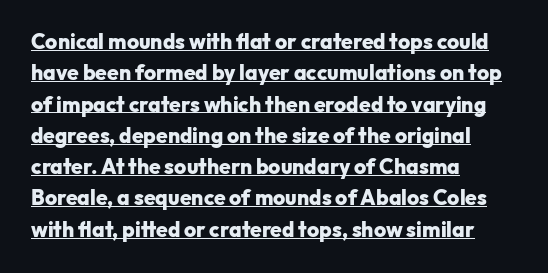
Q: Is the text bold? A: Yes.
Q: Is the text italic (slanted)? A: No, it is upright.
Q: Is the text underlined? A: Yes.
Q: How is the paragraph aligned? A: Left-aligned.
Q: Is the spacing between letters normal or unusually wide? A: Normal.
Q: Is the spacing between lines tight, normal or loose? A: Normal.
